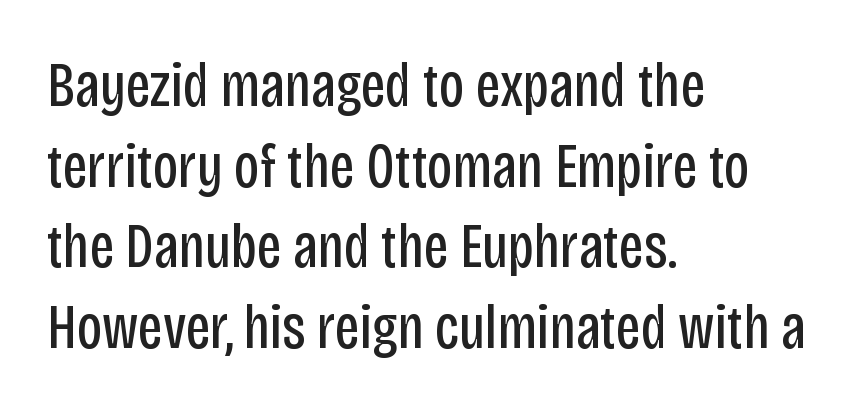
{"serif": "no", "italic": "no", "bold": "no", "weight": "regular", "width": "condensed", "stroke_contrast": "low", "x_height": "large", "monospaced": "no", "underline": "no", "align": "left", "line_spacing": "normal", "line_spacing_ratio": 1.28, "letter_spacing": "normal", "letter_spacing_em": 0.0, "glyph_px": 63}
